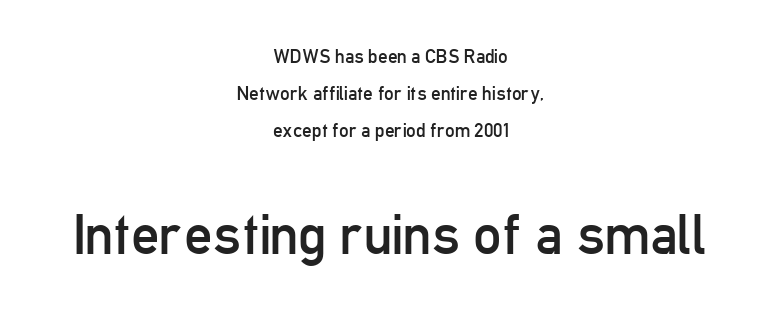
{"serif": "no", "italic": "no", "bold": "no", "weight": "regular", "width": "condensed", "stroke_contrast": "low", "x_height": "medium", "monospaced": "no", "underline": "no", "align": "center", "line_spacing": "loose", "line_spacing_ratio": 1.95, "letter_spacing": "normal", "letter_spacing_em": 0.0, "larger_block": "second", "size_ratio": 2.95, "glyph_px": 56}
